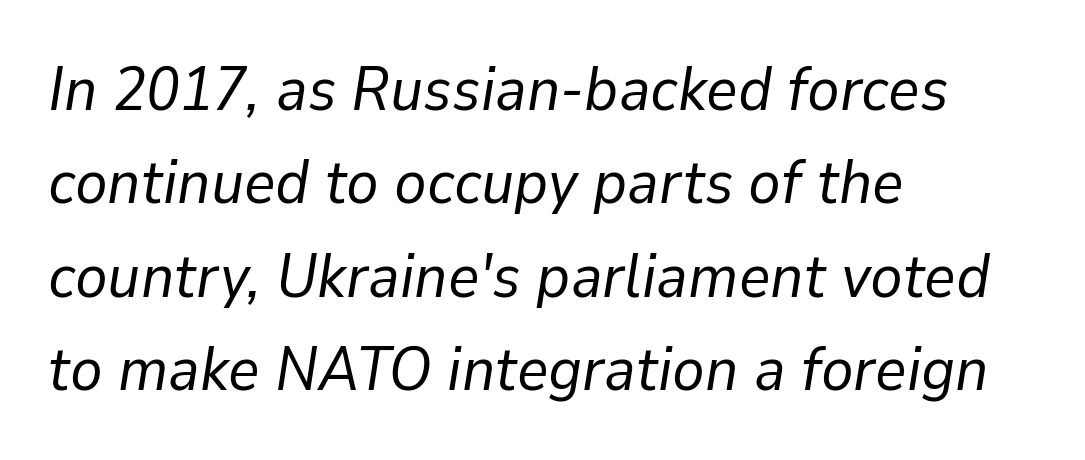
Q: Is the text bold? A: No.
Q: Is the text italic (slanted)? A: Yes, it leans right by about 9 degrees.
Q: Is the text underlined? A: No.
Q: How is the paragraph aligned? A: Left-aligned.
Q: Is the spacing between letters normal or unusually wide? A: Normal.
Q: Is the spacing between lines tight, normal or loose? A: Normal.
Q: Width (condensed, normal, or wide)? A: Normal.
Q: Stroke contrast? A: Low.
Q: x-height? A: Medium.
Q: Monospaced? A: No.
